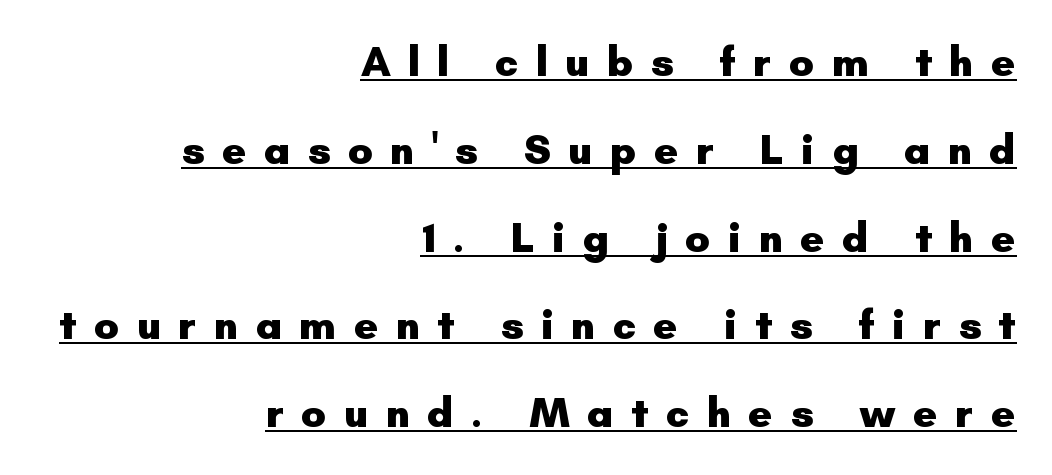
The image shows 42 px heavy sans-serif type, upright; set right-aligned, loose line spacing (2.09x), unusually wide letter spacing (+0.41 em), underlined; low stroke contrast and a small x-height.
